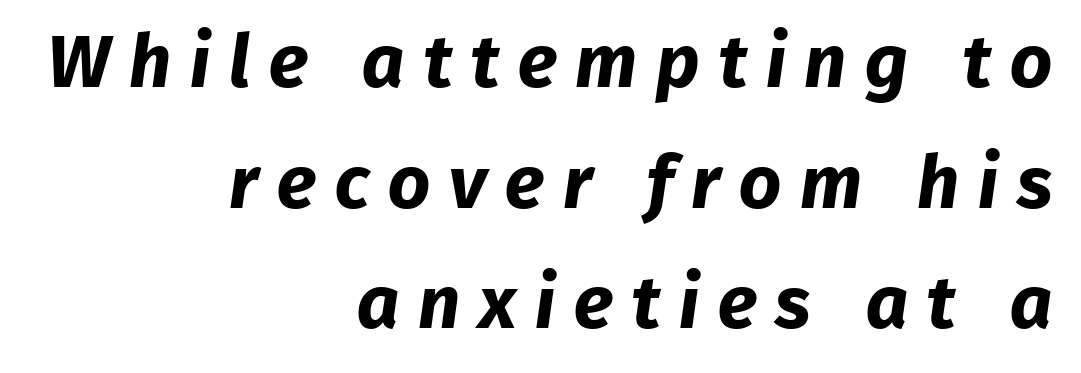
The image shows 74 px bold sans-serif type; set right-aligned, normal line spacing (1.63x), unusually wide letter spacing (+0.25 em), not underlined; low stroke contrast and a medium x-height.
